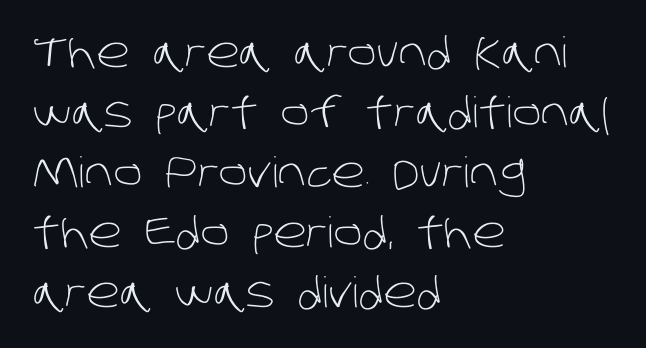
Q: Is the text bold? A: No.
Q: Is the typeface a serif or a sans-serif typeface? A: Sans-serif.
Q: Is the text underlined? A: No.
Q: How is the paragraph aligned? A: Left-aligned.
Q: Is the spacing between letters normal or unusually wide? A: Normal.
Q: Is the spacing between lines tight, normal or loose? A: Normal.
Q: Width (condensed, normal, or wide)? A: Normal.
Q: Stroke contrast? A: Low.
Q: x-height? A: Large.
Q: Monospaced? A: No.
